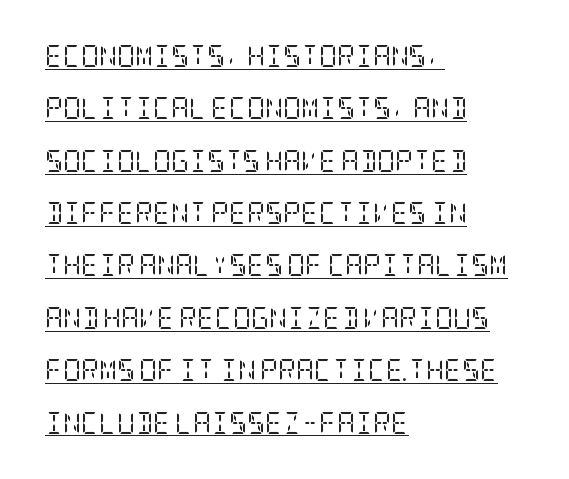
The image shows 22 px text type, upright; set left-aligned, loose line spacing (2.38x), normal letter spacing, underlined.
